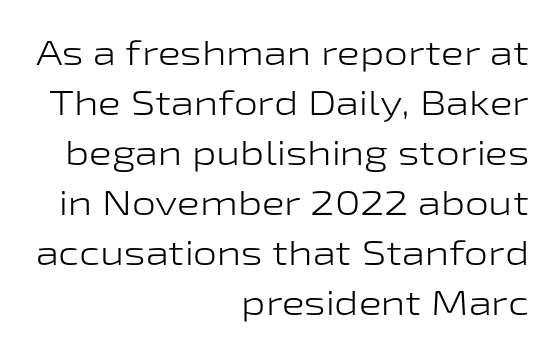
The image shows 34 px light, wide sans-serif type, upright; set right-aligned, normal line spacing (1.47x), normal letter spacing, not underlined; low stroke contrast and a medium x-height.
